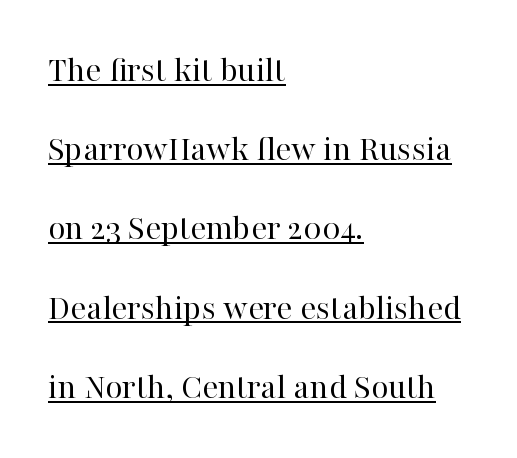
These lines stack with their left ends in a neat column. Upright lettering throughout. How are the letters spaced? Ordinarily, with no added tracking. A typesetter would call this proportional, since set widths differ per character. Students, observe the line beneath the letters — that is underlining.
